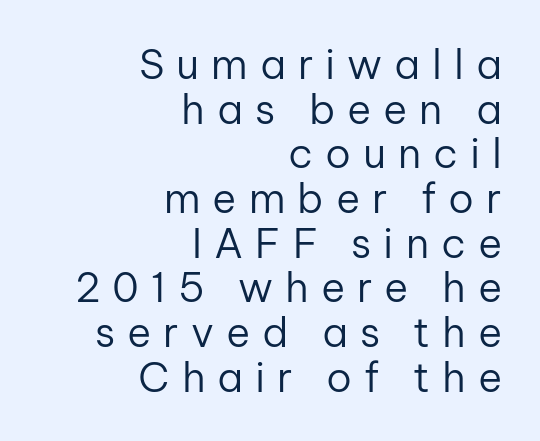
Q: Is the text bold? A: No.
Q: Is the text italic (slanted)? A: No, it is upright.
Q: Is the typeface a serif or a sans-serif typeface? A: Sans-serif.
Q: Is the text underlined? A: No.
Q: How is the paragraph aligned? A: Right-aligned.
Q: Is the spacing between letters normal or unusually wide? A: Unusually wide.
Q: Is the spacing between lines tight, normal or loose? A: Tight.
Q: Width (condensed, normal, or wide)? A: Normal.
Q: Stroke contrast? A: Low.
Q: x-height? A: Medium.
Q: Monospaced? A: No.
